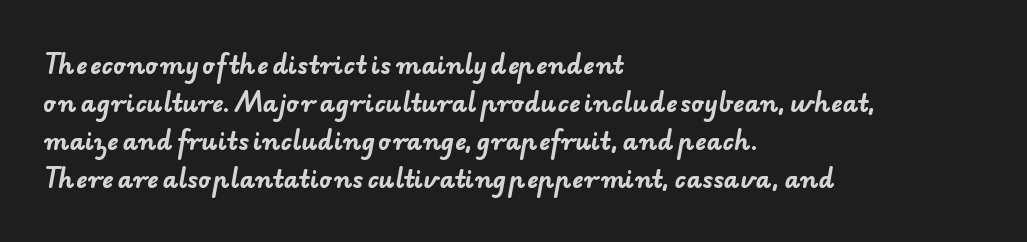
{"bold": "yes", "underline": "no", "align": "left", "line_spacing": "normal", "line_spacing_ratio": 1.58, "letter_spacing": "normal", "letter_spacing_em": 0.0, "glyph_px": 24}
